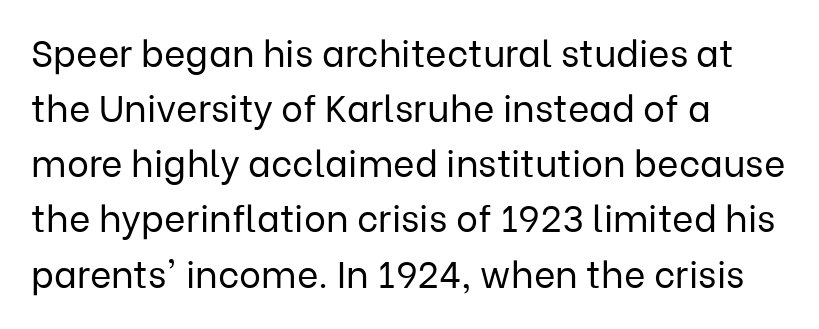
The image shows 37 px regular-weight sans-serif type, upright; set left-aligned, normal line spacing (1.49x), normal letter spacing, not underlined; low stroke contrast and a medium x-height.
